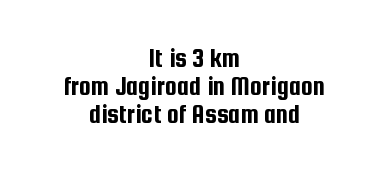
Q: Is the text italic (slanted)? A: No, it is upright.
Q: Is the text underlined? A: No.
Q: How is the paragraph aligned? A: Centered.
Q: Is the spacing between letters normal or unusually wide? A: Normal.
Q: Is the spacing between lines tight, normal or loose? A: Tight.
